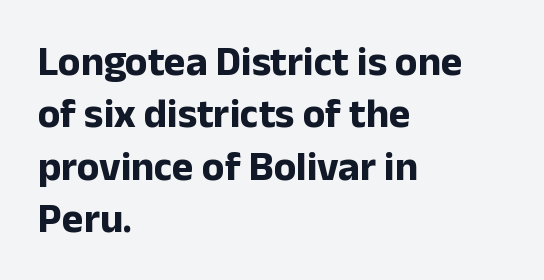
{"serif": "no", "italic": "no", "bold": "yes", "weight": "bold", "width": "normal", "stroke_contrast": "low", "x_height": "medium", "monospaced": "no", "underline": "no", "align": "left", "line_spacing": "normal", "line_spacing_ratio": 1.28, "letter_spacing": "normal", "letter_spacing_em": 0.0, "glyph_px": 41}
